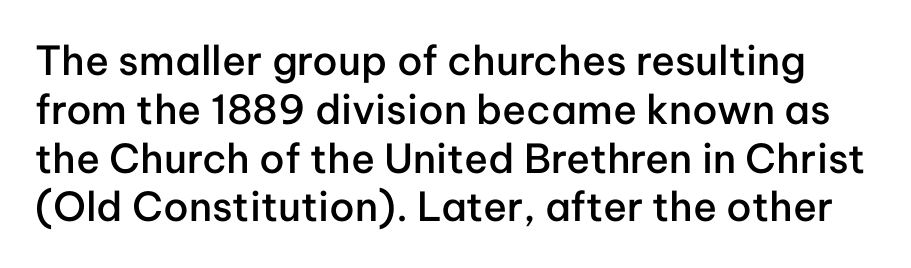
Proportional: the letters do not fall into vertical columns. A bit beefed up — I'd call it semibold rather than bold. What stands out about the letter spacing? Nothing — it is the standard amount. The foot of each line stays bare and open. A typesetter would label this face a sans.
